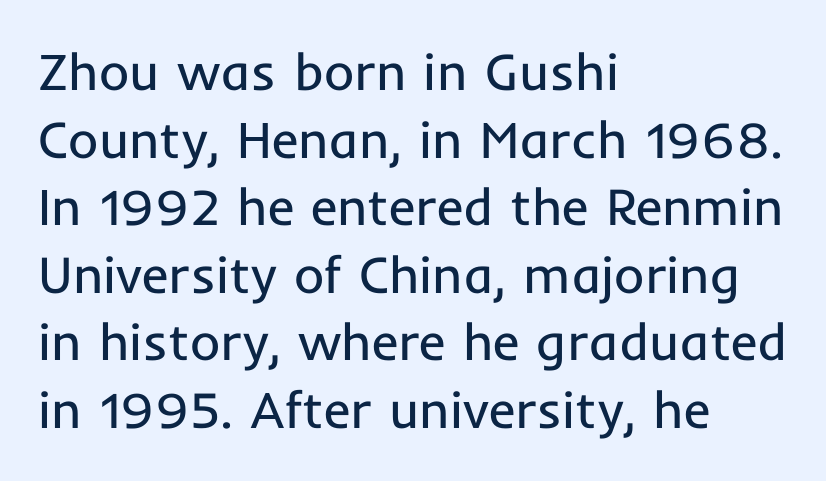
{"serif": "no", "italic": "no", "bold": "no", "weight": "regular", "width": "normal", "stroke_contrast": "low", "x_height": "medium", "monospaced": "no", "underline": "no", "align": "left", "line_spacing": "normal", "line_spacing_ratio": 1.3, "letter_spacing": "normal", "letter_spacing_em": 0.0, "glyph_px": 52}
